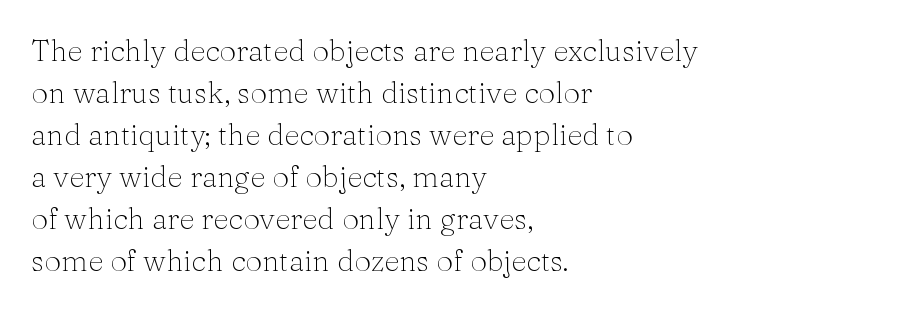
The image shows 30 px light serif type, upright; set left-aligned, normal line spacing (1.4x), normal letter spacing, not underlined; medium stroke contrast and a medium x-height.
